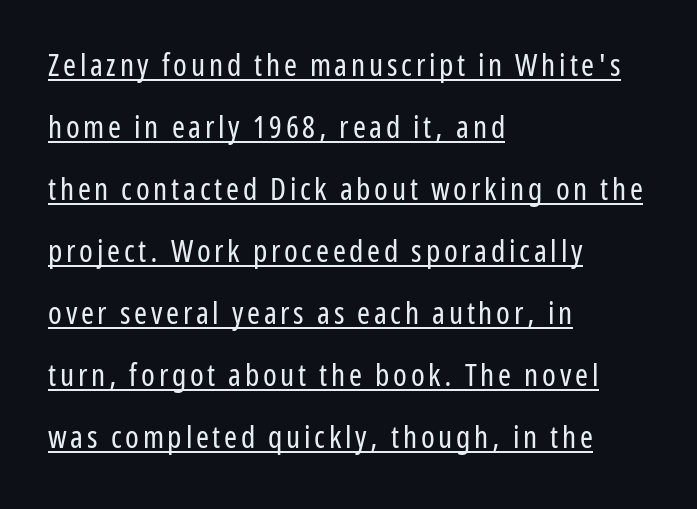
If you measured baseline to baseline, you'd find a long distance. A rule runs beneath these lines of type. The letters stand upright; this is a roman face. Is this a sans? Yes — the strokes have no serifs. Does the copy run flush right? No — it runs flush left.
